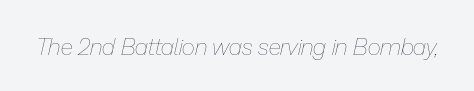
Is this a heavy cut? Hardly; it is regular or lighter. Default kerning and tracking; the words read as compact shapes. Quick note: italic. Clear beneath every line of the passage.
